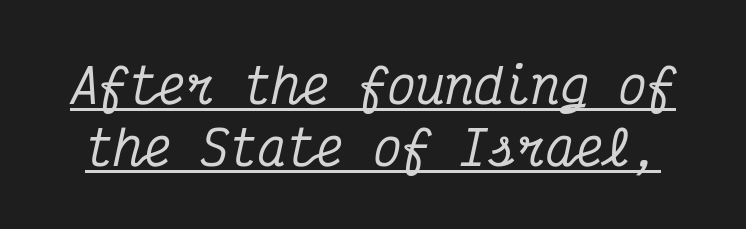
{"serif": "yes", "italic": "yes", "lean": "right", "slant_degrees": 12, "width": "condensed", "stroke_contrast": "medium", "x_height": "medium", "monospaced": "yes", "underline": "yes", "line_spacing": "normal", "line_spacing_ratio": 1.29, "letter_spacing": "normal", "letter_spacing_em": 0.0, "glyph_px": 48}
